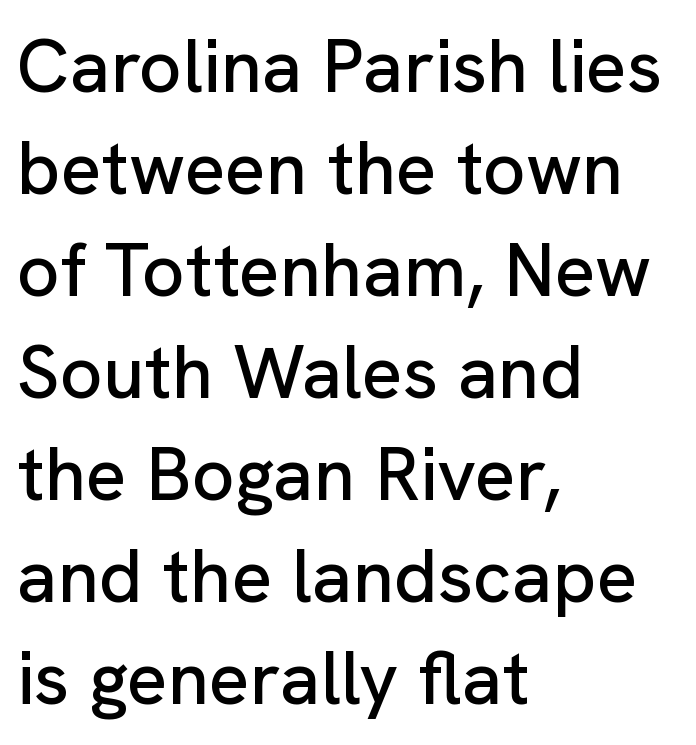
{"serif": "no", "italic": "no", "width": "normal", "stroke_contrast": "low", "x_height": "medium", "monospaced": "no", "underline": "no", "align": "left", "line_spacing": "normal", "line_spacing_ratio": 1.36, "letter_spacing": "normal", "letter_spacing_em": 0.0, "glyph_px": 75}
